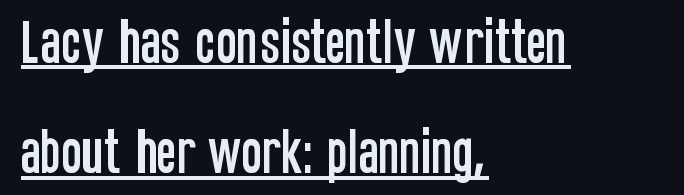
Q: Is the text italic (slanted)? A: No, it is upright.
Q: Is the typeface a serif or a sans-serif typeface? A: Sans-serif.
Q: Is the text underlined? A: Yes.
Q: How is the paragraph aligned? A: Left-aligned.
Q: Is the spacing between letters normal or unusually wide? A: Normal.
Q: Is the spacing between lines tight, normal or loose? A: Loose.
Q: Width (condensed, normal, or wide)? A: Condensed.
Q: Stroke contrast? A: Low.
Q: x-height? A: Large.
Q: Monospaced? A: No.
